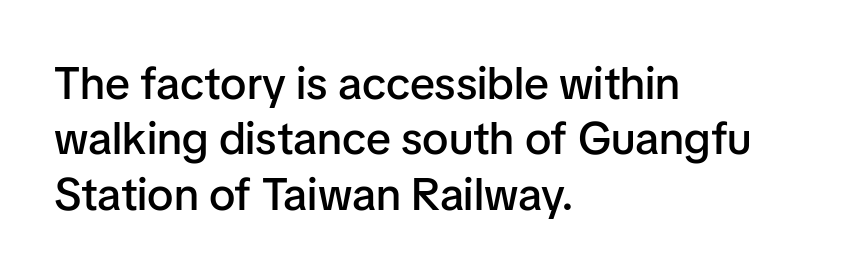
Q: Is the text bold? A: Semi-bold.
Q: Is the text italic (slanted)? A: No, it is upright.
Q: Is the typeface a serif or a sans-serif typeface? A: Sans-serif.
Q: Is the text underlined? A: No.
Q: How is the paragraph aligned? A: Left-aligned.
Q: Is the spacing between letters normal or unusually wide? A: Normal.
Q: Width (condensed, normal, or wide)? A: Normal.
Q: Stroke contrast? A: Low.
Q: x-height? A: Medium.
Q: Monospaced? A: No.
